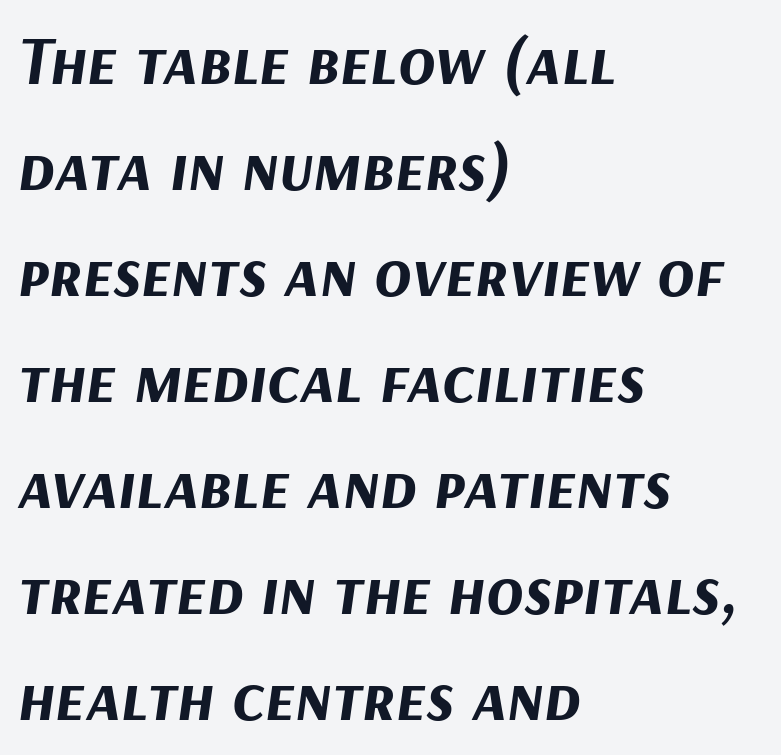
Q: Is the text bold? A: Yes.
Q: Is the text italic (slanted)? A: Yes, it leans right by about 9 degrees.
Q: Is the text underlined? A: No.
Q: How is the paragraph aligned? A: Left-aligned.
Q: Is the spacing between letters normal or unusually wide? A: Normal.
Q: Is the spacing between lines tight, normal or loose? A: Normal.
Q: Width (condensed, normal, or wide)? A: Normal.
Q: Stroke contrast? A: Medium.
Q: x-height? A: Medium.
Q: Monospaced? A: No.
